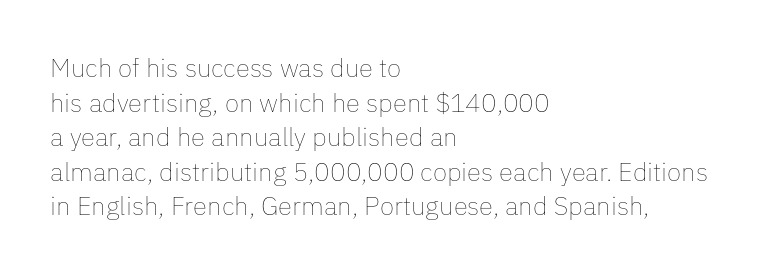
No chunkiness to these letters — they're not bold. A classic flush-left, rag-right setting is used for this passage. One glance says typical: line gaps are just what's usual. The letters sit at their default tracking, neither squeezed nor spread.
